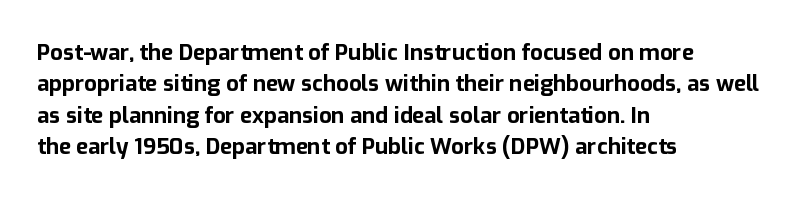
The vertical gap from one line to the next is medium. Bold? Absolutely — the strokes are thick and heavy. Plain, unruled lines of type. The ragged edge is on the right, which tells us the setting is flush left.
